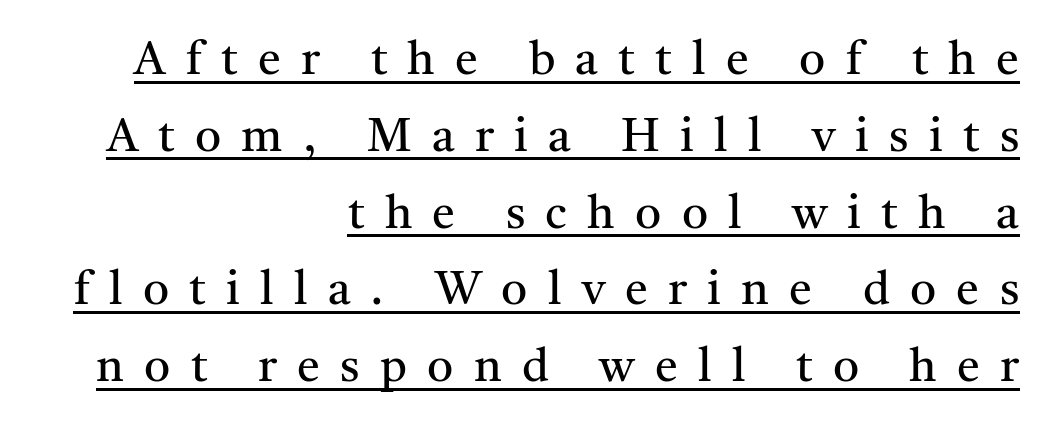
Q: Is the text bold? A: No.
Q: Is the text italic (slanted)? A: No, it is upright.
Q: Is the typeface a serif or a sans-serif typeface? A: Serif.
Q: Is the text underlined? A: Yes.
Q: How is the paragraph aligned? A: Right-aligned.
Q: Is the spacing between letters normal or unusually wide? A: Unusually wide.
Q: Is the spacing between lines tight, normal or loose? A: Normal.
Q: Width (condensed, normal, or wide)? A: Normal.
Q: Stroke contrast? A: Medium.
Q: x-height? A: Medium.
Q: Monospaced? A: No.
